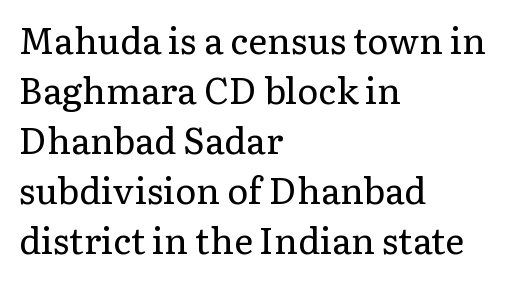
Q: Is the text bold? A: No.
Q: Is the text italic (slanted)? A: No, it is upright.
Q: Is the typeface a serif or a sans-serif typeface? A: Serif.
Q: Is the text underlined? A: No.
Q: How is the paragraph aligned? A: Left-aligned.
Q: Is the spacing between letters normal or unusually wide? A: Normal.
Q: Is the spacing between lines tight, normal or loose? A: Normal.
Q: Width (condensed, normal, or wide)? A: Normal.
Q: Stroke contrast? A: Low.
Q: x-height? A: Medium.
Q: Monospaced? A: No.
